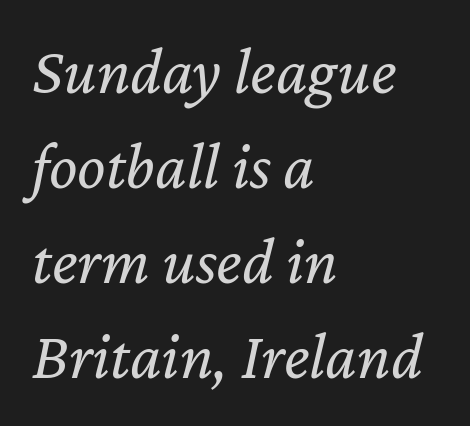
{"italic": "yes", "lean": "right", "slant_degrees": 12, "bold": "no", "weight": "regular", "width": "normal", "stroke_contrast": "low", "x_height": "medium", "monospaced": "no", "underline": "no", "align": "left", "line_spacing": "normal", "line_spacing_ratio": 1.42, "letter_spacing": "normal", "letter_spacing_em": 0.0, "glyph_px": 67}
